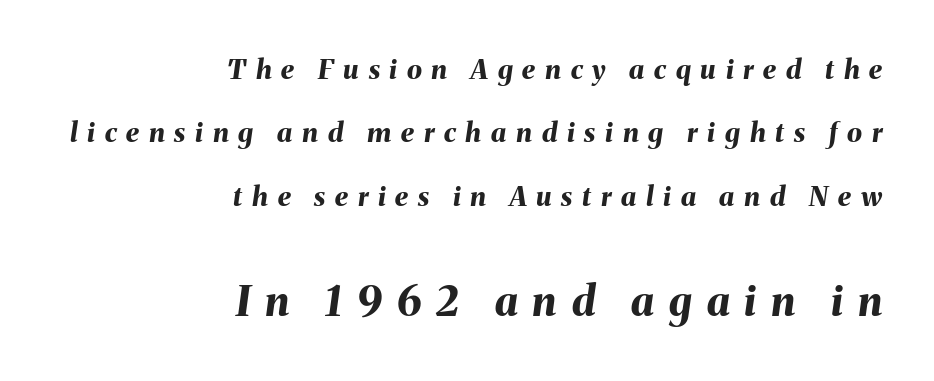
{"italic": "yes", "lean": "right", "slant_degrees": 8, "bold": "yes", "weight": "bold", "width": "normal", "stroke_contrast": "medium", "x_height": "medium", "monospaced": "no", "underline": "no", "align": "right", "line_spacing": "loose", "line_spacing_ratio": 2.35, "letter_spacing": "wide", "letter_spacing_em": 0.36, "larger_block": "second", "size_ratio": 1.52, "glyph_px": 41}
